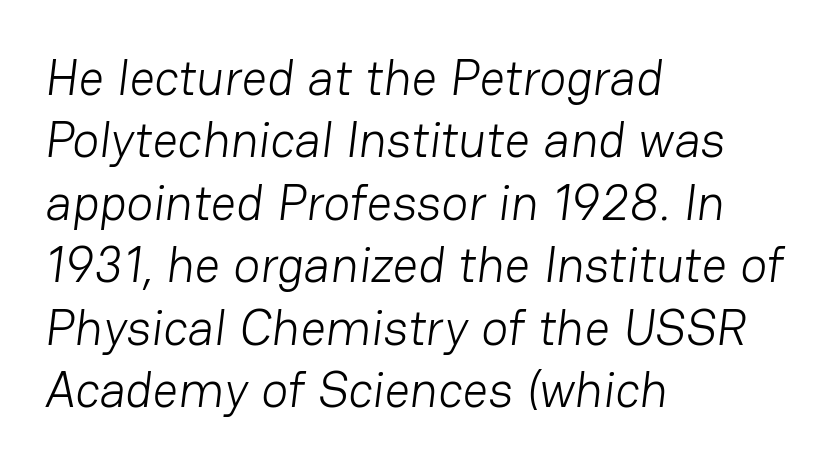
The type is set solid horizontally, with unmodified tracking. The typeface chosen for these lines omits serifs. Line spacing here is normal. A classic flush-left, rag-right setting is used for this passage. Weight: not bold — regular or lighter. The foot of each line stays bare and open.
